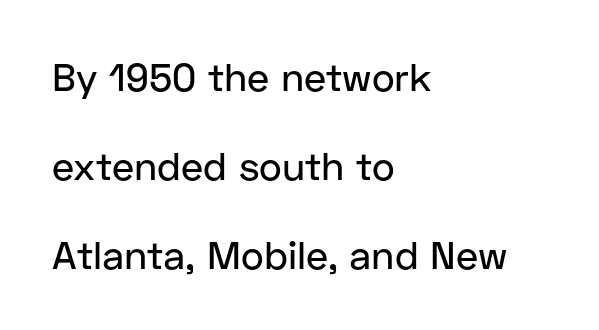
Q: Is the text italic (slanted)? A: No, it is upright.
Q: Is the typeface a serif or a sans-serif typeface? A: Sans-serif.
Q: Is the text underlined? A: No.
Q: How is the paragraph aligned? A: Left-aligned.
Q: Is the spacing between letters normal or unusually wide? A: Normal.
Q: Is the spacing between lines tight, normal or loose? A: Loose.
Q: Width (condensed, normal, or wide)? A: Normal.
Q: Stroke contrast? A: Low.
Q: x-height? A: Medium.
Q: Monospaced? A: No.
